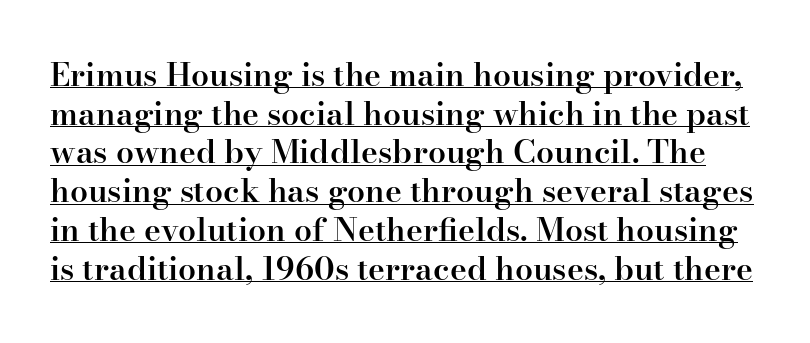
Q: Is the text bold? A: Semi-bold.
Q: Is the text italic (slanted)? A: No, it is upright.
Q: Is the typeface a serif or a sans-serif typeface? A: Serif.
Q: Is the text underlined? A: Yes.
Q: Is the spacing between letters normal or unusually wide? A: Normal.
Q: Width (condensed, normal, or wide)? A: Normal.
Q: Stroke contrast? A: High.
Q: x-height? A: Small.
Q: Monospaced? A: No.
